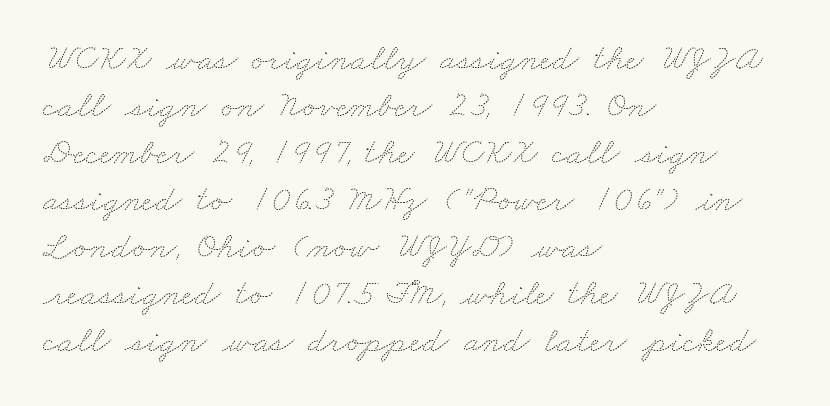
Q: Is the text bold? A: No.
Q: Is the text underlined? A: No.
Q: How is the paragraph aligned? A: Left-aligned.
Q: Is the spacing between letters normal or unusually wide? A: Normal.
Q: Is the spacing between lines tight, normal or loose? A: Normal.
Q: Width (condensed, normal, or wide)? A: Wide.
Q: Stroke contrast? A: Medium.
Q: x-height? A: Small.
Q: Monospaced? A: No.
